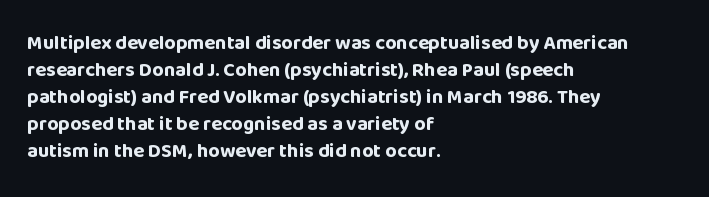
The image shows 20 px bold type, upright; set left-aligned, normal line spacing (1.35x), normal letter spacing, not underlined.
